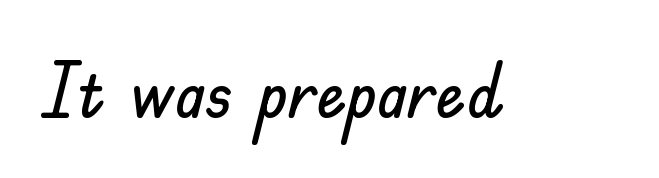
{"serif": "no", "width": "normal", "stroke_contrast": "low", "x_height": "small", "monospaced": "no", "underline": "no", "letter_spacing": "normal", "letter_spacing_em": 0.0, "glyph_px": 75}
